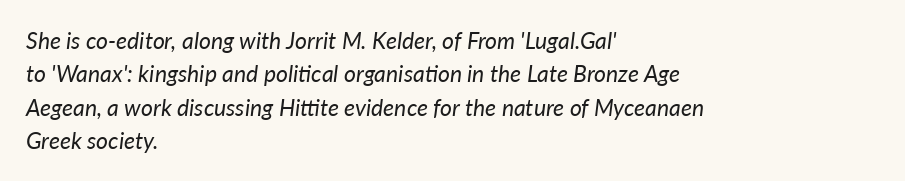
The image shows 23 px text type, italic (leaning right); set left-aligned, normal line spacing (1.45x), normal letter spacing, not underlined.
